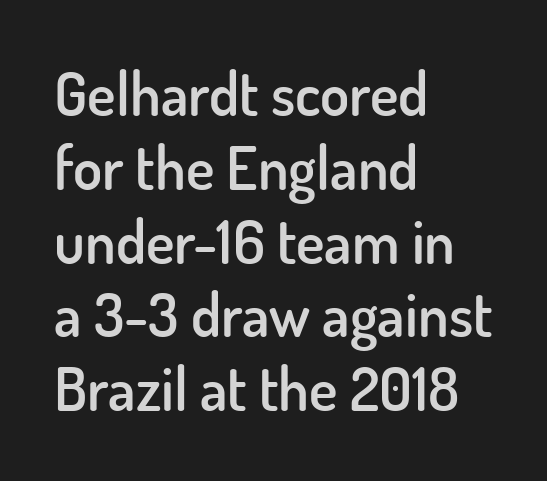
{"serif": "no", "italic": "no", "bold": "semi", "weight": "semibold", "width": "normal", "stroke_contrast": "low", "x_height": "small", "monospaced": "no", "underline": "no", "align": "left", "line_spacing_ratio": 1.23, "letter_spacing": "normal", "letter_spacing_em": 0.0, "glyph_px": 60}
